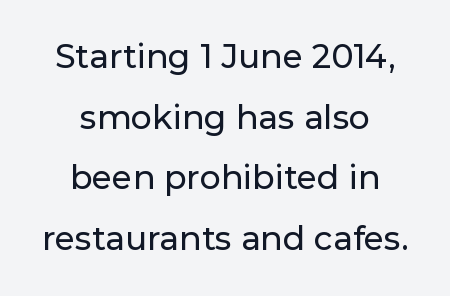
{"serif": "no", "italic": "no", "width": "normal", "stroke_contrast": "low", "x_height": "medium", "monospaced": "no", "underline": "no", "align": "center", "line_spacing_ratio": 1.84, "letter_spacing": "normal", "letter_spacing_em": 0.0, "glyph_px": 33}
